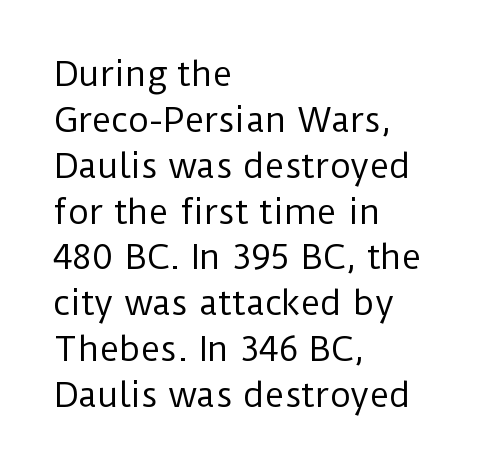
{"serif": "no", "italic": "no", "bold": "no", "weight": "regular", "width": "normal", "stroke_contrast": "low", "x_height": "medium", "monospaced": "no", "underline": "no", "align": "left", "line_spacing": "normal", "line_spacing_ratio": 1.39, "letter_spacing": "normal", "letter_spacing_em": 0.0, "glyph_px": 33}
